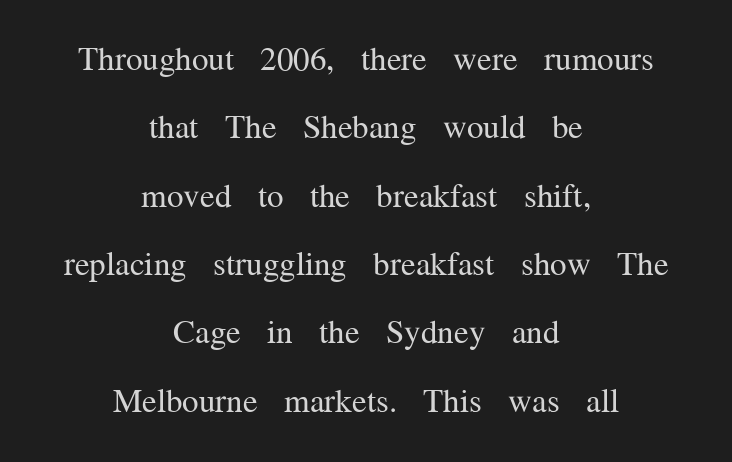
The image shows 33 px regular-weight serif type, upright; set centered, loose line spacing (2.07x), normal letter spacing, not underlined; medium stroke contrast and a medium x-height.
